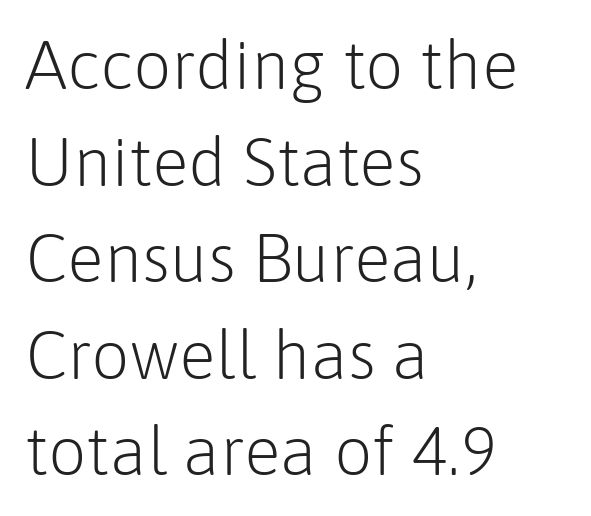
The image shows 68 px light sans-serif type, upright; set left-aligned, normal line spacing (1.42x), normal letter spacing, not underlined; low stroke contrast and a medium x-height.
